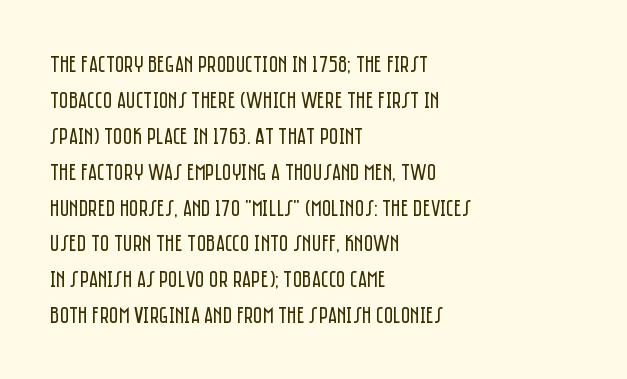
{"italic": "no", "bold": "no", "underline": "no", "align": "left", "line_spacing": "normal", "line_spacing_ratio": 1.56, "letter_spacing": "normal", "letter_spacing_em": 0.0, "glyph_px": 23}
